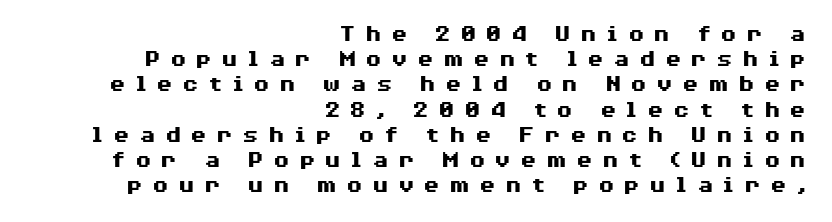
Any mark beneath the type? The region is blank. Here the glyphs are tracked loosely, breaking word shapes into spaced letters. Quick note: not italic, upright. On the weight axis this lands at bold, roughly 700. A flush-right, rag-left setting is used for this passage. Tightly led — the rows are bunched.
